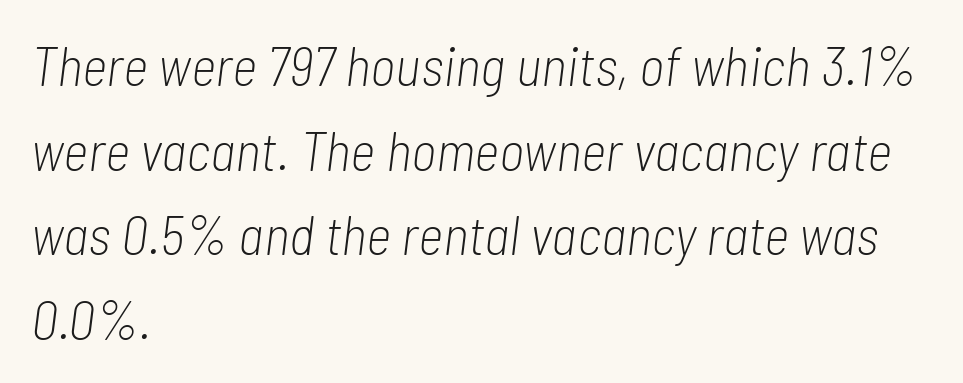
{"italic": "yes", "lean": "right", "slant_degrees": 7, "bold": "no", "weight": "light", "width": "condensed", "stroke_contrast": "low", "x_height": "medium", "monospaced": "no", "underline": "no", "align": "left", "line_spacing": "normal", "line_spacing_ratio": 1.54, "letter_spacing": "normal", "letter_spacing_em": 0.0, "glyph_px": 55}
